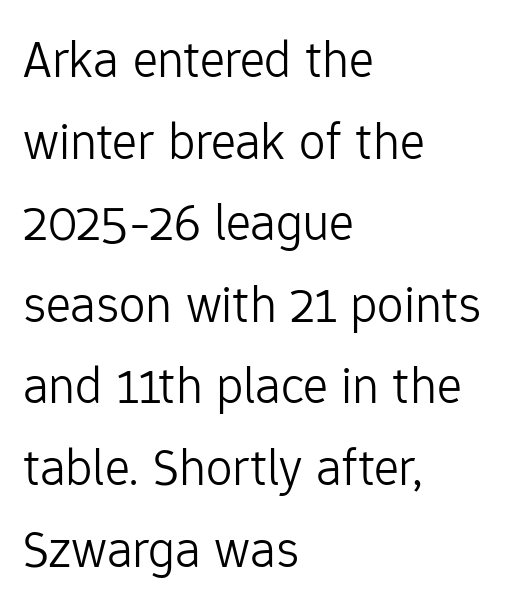
Q: Is the text bold? A: No.
Q: Is the text italic (slanted)? A: No, it is upright.
Q: Is the typeface a serif or a sans-serif typeface? A: Sans-serif.
Q: Is the text underlined? A: No.
Q: How is the paragraph aligned? A: Left-aligned.
Q: Is the spacing between letters normal or unusually wide? A: Normal.
Q: Is the spacing between lines tight, normal or loose? A: Normal.
Q: Width (condensed, normal, or wide)? A: Normal.
Q: Stroke contrast? A: Low.
Q: x-height? A: Medium.
Q: Monospaced? A: No.
